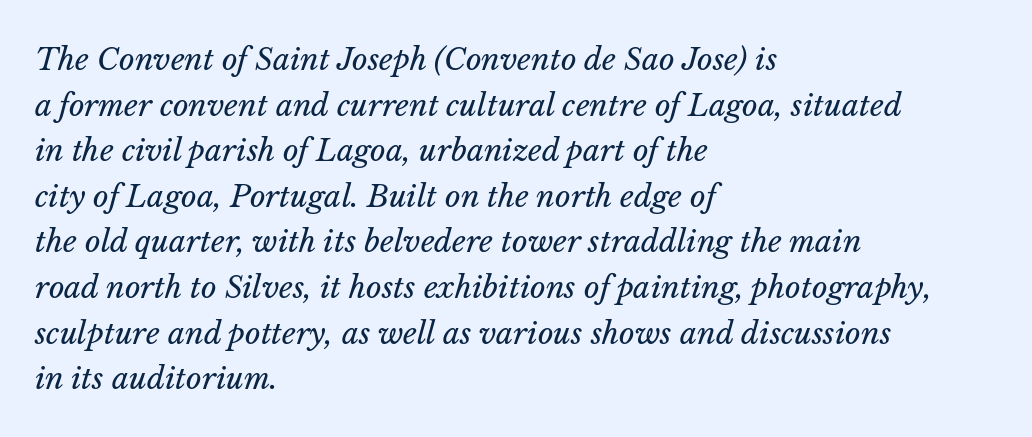
{"italic": "yes", "lean": "right", "slant_degrees": 14, "bold": "no", "weight": "regular", "width": "normal", "stroke_contrast": "low", "x_height": "medium", "monospaced": "no", "underline": "no", "align": "left", "line_spacing": "normal", "line_spacing_ratio": 1.52, "letter_spacing": "normal", "letter_spacing_em": 0.0, "glyph_px": 30}
